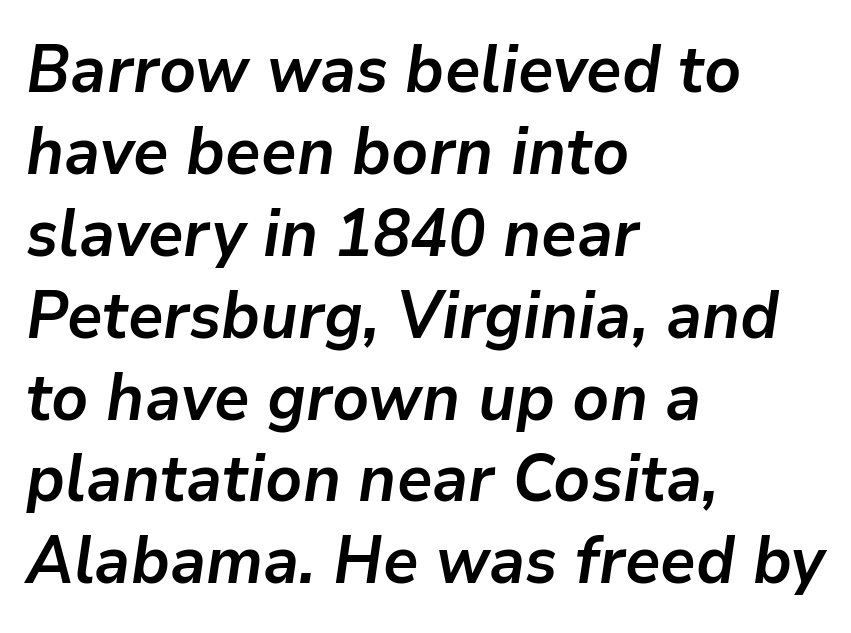
The image shows 65 px semibold type, italic (leaning right); set left-aligned, normal line spacing (1.26x), normal letter spacing, not underlined; low stroke contrast and a medium x-height.
